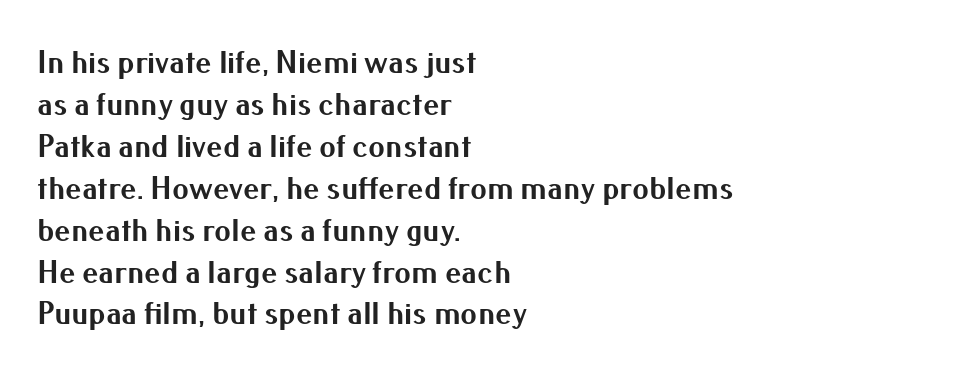
{"serif": "no", "italic": "no", "bold": "yes", "weight": "bold", "width": "normal", "stroke_contrast": "medium", "x_height": "small", "monospaced": "no", "underline": "no", "align": "left", "line_spacing": "normal", "line_spacing_ratio": 1.27, "letter_spacing": "normal", "letter_spacing_em": 0.0, "glyph_px": 33}
